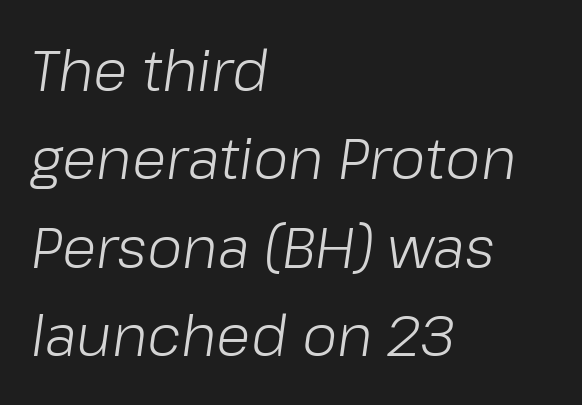
Q: Is the text bold? A: No.
Q: Is the text italic (slanted)? A: Yes, it leans right by about 8 degrees.
Q: Is the text underlined? A: No.
Q: How is the paragraph aligned? A: Left-aligned.
Q: Is the spacing between letters normal or unusually wide? A: Normal.
Q: Is the spacing between lines tight, normal or loose? A: Normal.
Q: Width (condensed, normal, or wide)? A: Normal.
Q: Stroke contrast? A: Low.
Q: x-height? A: Medium.
Q: Monospaced? A: No.
